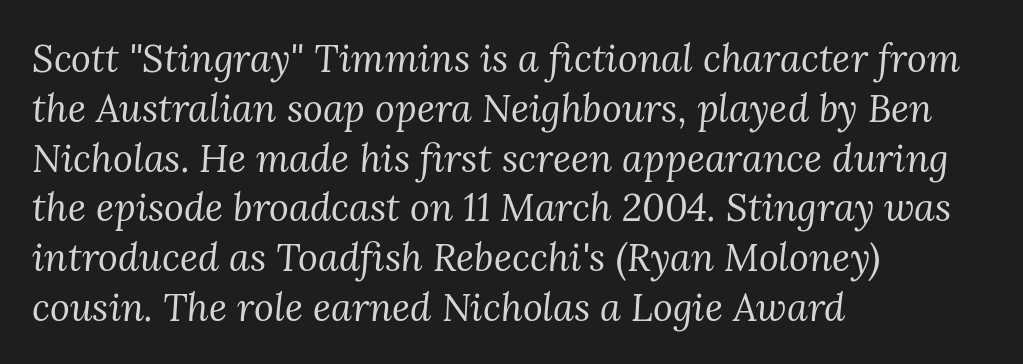
{"serif": "yes", "italic": "yes", "lean": "right", "slant_degrees": 3, "bold": "no", "weight": "regular", "width": "normal", "stroke_contrast": "medium", "x_height": "medium", "monospaced": "no", "underline": "no", "align": "left", "line_spacing": "normal", "line_spacing_ratio": 1.31, "letter_spacing": "normal", "letter_spacing_em": 0.0, "glyph_px": 38}
